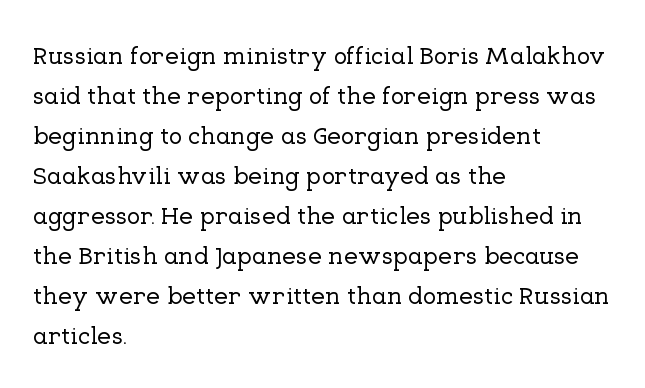
Q: Is the text italic (slanted)? A: No, it is upright.
Q: Is the text underlined? A: No.
Q: How is the paragraph aligned? A: Left-aligned.
Q: Is the spacing between letters normal or unusually wide? A: Normal.
Q: Is the spacing between lines tight, normal or loose? A: Normal.
